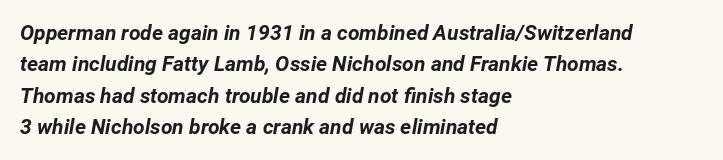
{"italic": "yes", "lean": "right", "slant_degrees": 12, "bold": "yes", "underline": "no", "align": "left", "line_spacing": "normal", "line_spacing_ratio": 1.49, "letter_spacing": "normal", "letter_spacing_em": 0.0, "glyph_px": 21}
